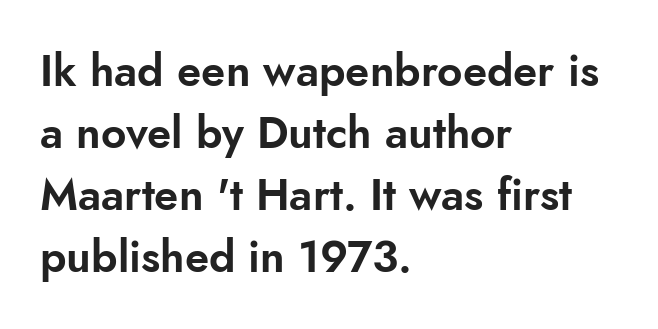
{"serif": "no", "italic": "no", "width": "normal", "stroke_contrast": "low", "x_height": "small", "monospaced": "no", "underline": "no", "align": "left", "line_spacing": "normal", "line_spacing_ratio": 1.41, "letter_spacing": "normal", "letter_spacing_em": 0.0, "glyph_px": 44}
